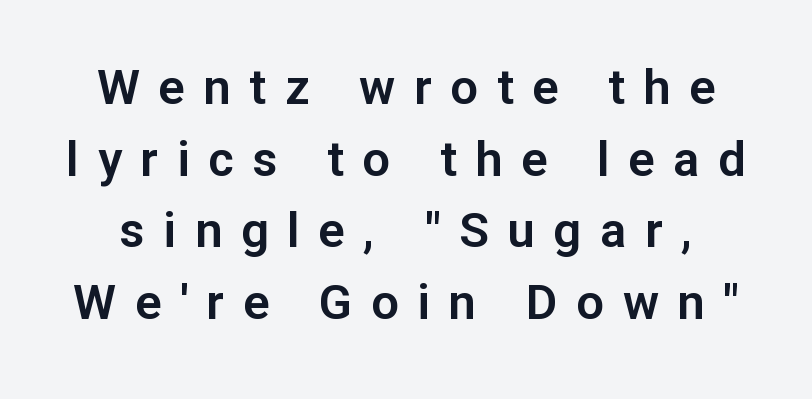
The image shows 49 px sans-serif type, upright; set normal line spacing (1.46x), unusually wide letter spacing (+0.38 em), not underlined; low stroke contrast and a medium x-height.
